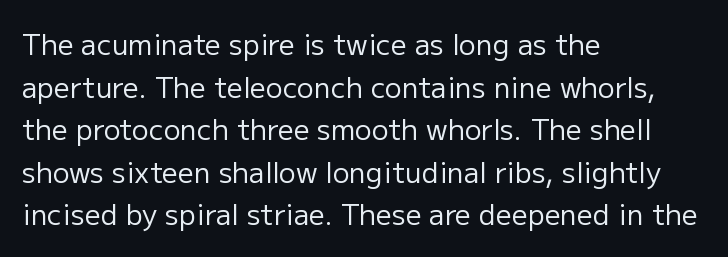
Tracking value appears to be zero — textbook default spacing. Alignment: flush left. In terms of letterform style, serifs are entirely absent. The weight tops out at a normal text grade.
